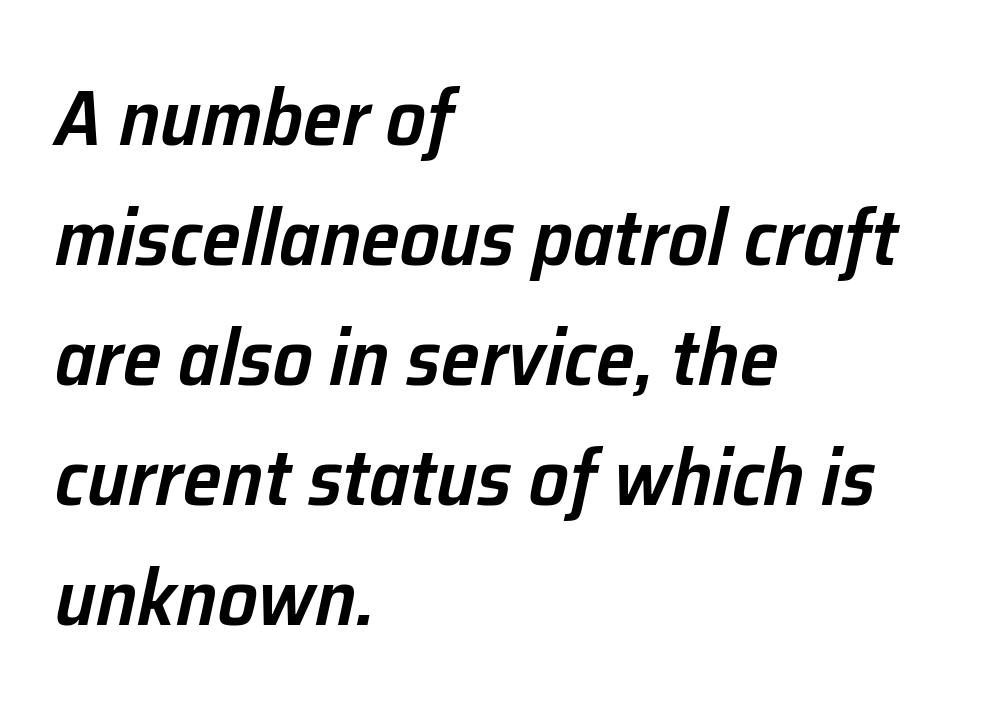
Q: Is the text bold? A: Semi-bold.
Q: Is the text italic (slanted)? A: Yes, it leans right by about 12 degrees.
Q: Is the text underlined? A: No.
Q: How is the paragraph aligned? A: Left-aligned.
Q: Is the spacing between letters normal or unusually wide? A: Normal.
Q: Is the spacing between lines tight, normal or loose? A: Normal.
Q: Width (condensed, normal, or wide)? A: Normal.
Q: Stroke contrast? A: Low.
Q: x-height? A: Medium.
Q: Monospaced? A: No.
